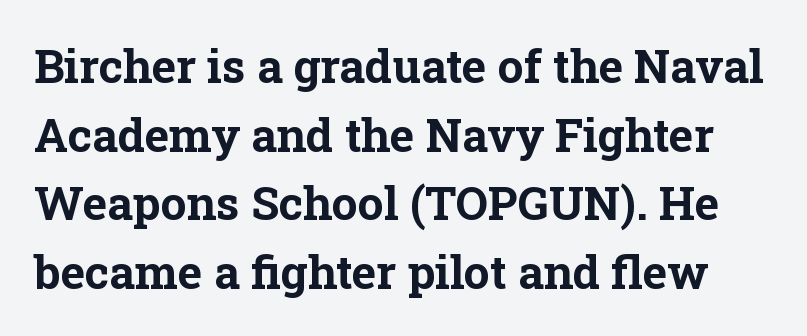
The image shows 46 px bold serif type, upright; set normal line spacing (1.49x), normal letter spacing, not underlined; low stroke contrast and a medium x-height.
